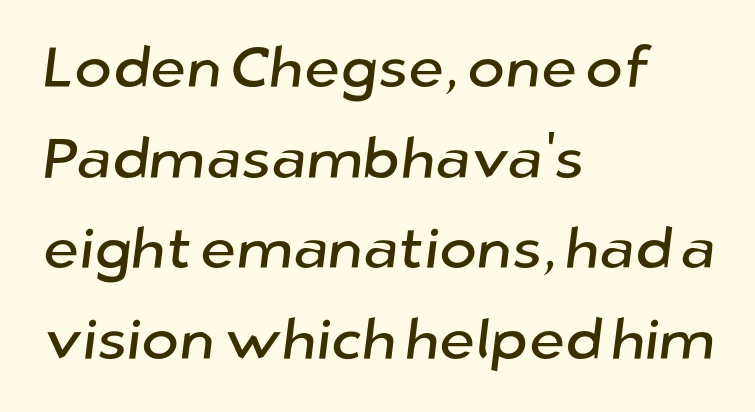
The rendering uses a moderate line-height, typical for paragraphs. Typographically, this falls in the sans-serif category. The paragraph shown leans on its left margin. Spacing verdict: proportional, widths tailored to each character. There is no visible air inserted between adjacent glyphs. Descender tails drop into unmarked territory.
